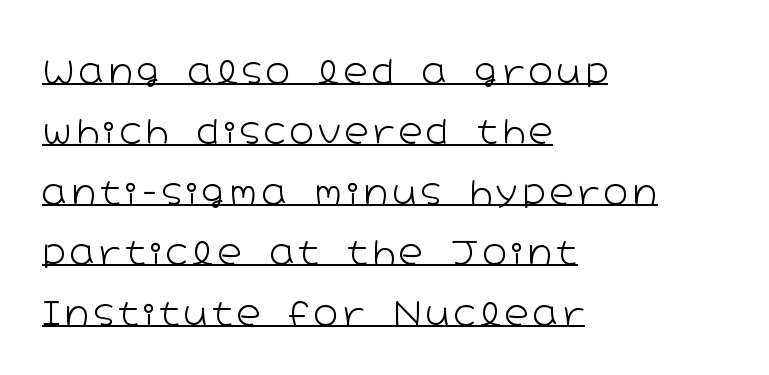
Q: Is the text bold? A: No.
Q: Is the text italic (slanted)? A: No, it is upright.
Q: Is the typeface a serif or a sans-serif typeface? A: Sans-serif.
Q: Is the text underlined? A: Yes.
Q: How is the paragraph aligned? A: Left-aligned.
Q: Width (condensed, normal, or wide)? A: Wide.
Q: Stroke contrast? A: Low.
Q: x-height? A: Medium.
Q: Monospaced? A: No.
